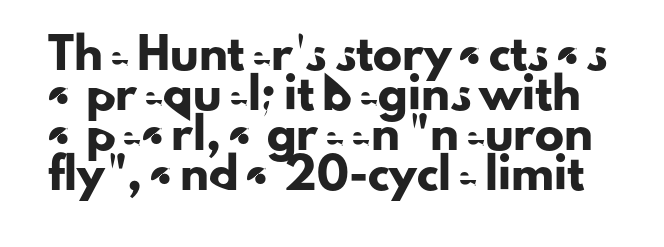
The image shows 29 px sans-serif type, upright; set normal line spacing (1.38x), normal letter spacing, not underlined; low stroke contrast and a small x-height.
